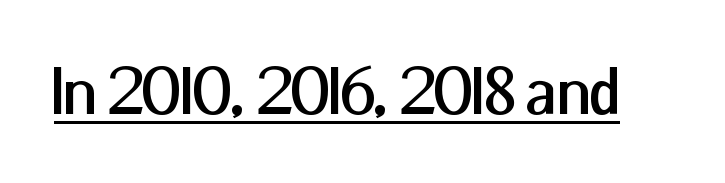
The image shows 75 px sans-serif type, upright; set normal letter spacing, underlined; medium stroke contrast and a medium x-height.
